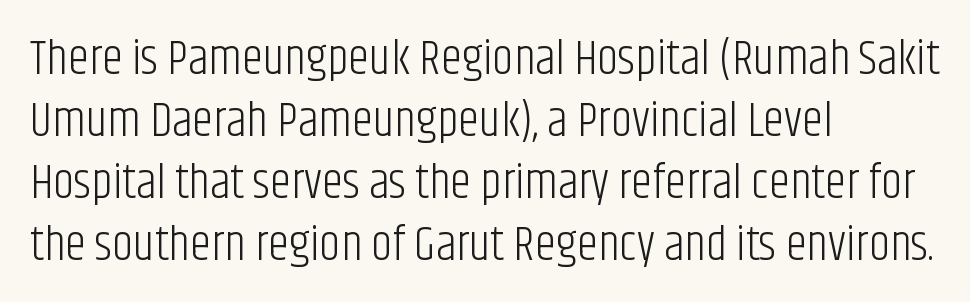
Teacher's note: observe the even left margin — that is flush-left alignment. I'd call this a sans setting — the letters go barefoot. Observe the ordinary spacing: letters are neighbours, not strangers. Underline: absent. Weight class: somewhere from thin through regular.
